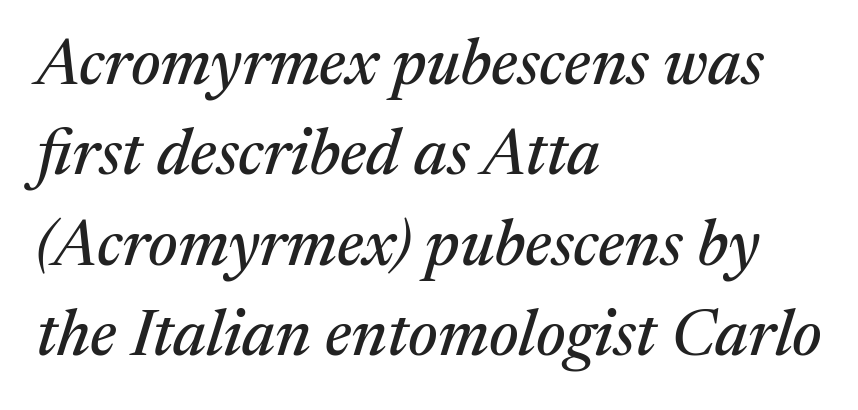
The image shows 65 px serif type, italic (leaning right); set left-aligned, normal line spacing (1.39x), normal letter spacing, not underlined; medium stroke contrast and a medium x-height.
